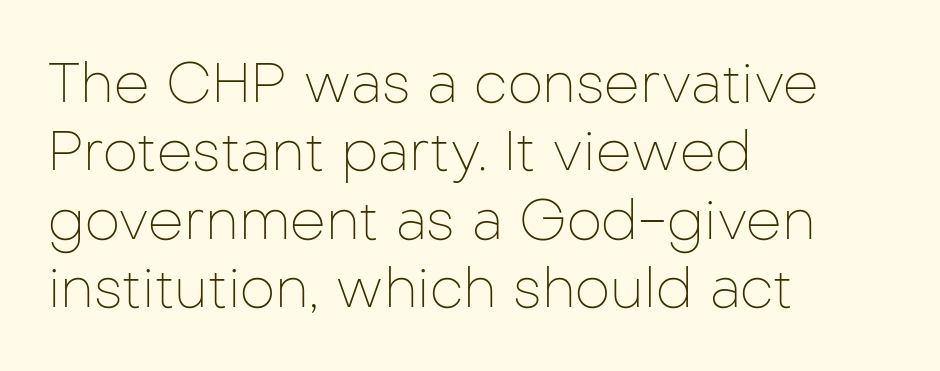
The image shows 56 px thin sans-serif type, upright; set left-aligned, line spacing 1.22x, normal letter spacing, not underlined; low stroke contrast and a medium x-height.
